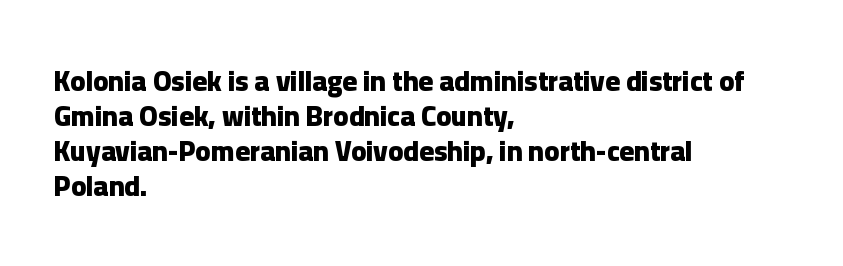
The strip under each line holds only bare page. These lines are rendered in a variable-pitch font. The gaps between neighbouring characters are ordinary and unremarkable. Notice how thick the strokes are: this is what a full bold looks like.
